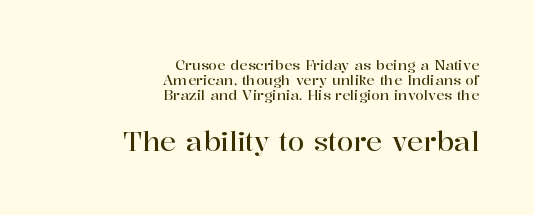
Whoever set this chose condensed vertical rhythm over breathing room. Has an underline been added? It has not. Of the two passages, the one underneath uses the larger point size. Posture: vertical.
